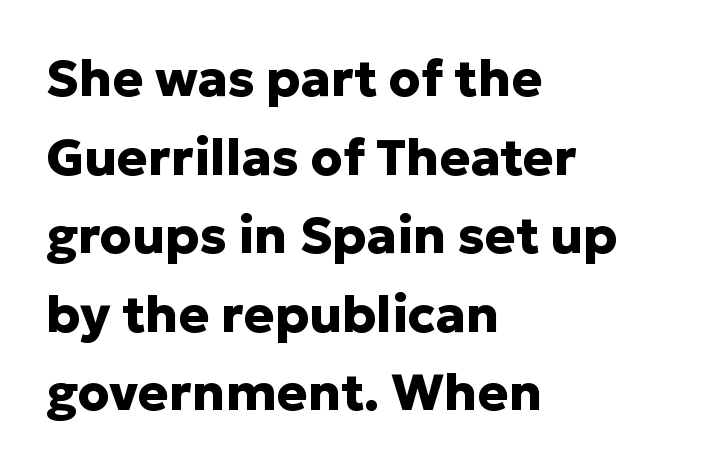
{"serif": "no", "italic": "no", "bold": "yes", "weight": "heavy", "width": "normal", "stroke_contrast": "low", "x_height": "medium", "monospaced": "no", "underline": "no", "align": "left", "line_spacing": "normal", "line_spacing_ratio": 1.54, "letter_spacing": "normal", "letter_spacing_em": 0.0, "glyph_px": 51}
